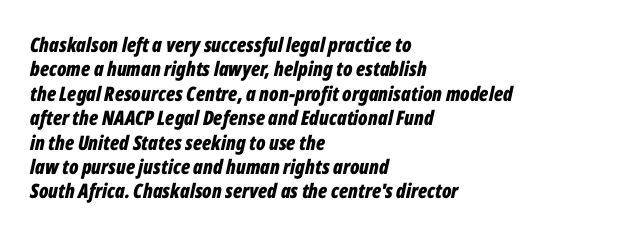
Q: Is the text bold? A: Yes.
Q: Is the text italic (slanted)? A: Yes, it leans right by about 12 degrees.
Q: Is the text underlined? A: No.
Q: How is the paragraph aligned? A: Left-aligned.
Q: Is the spacing between letters normal or unusually wide? A: Normal.
